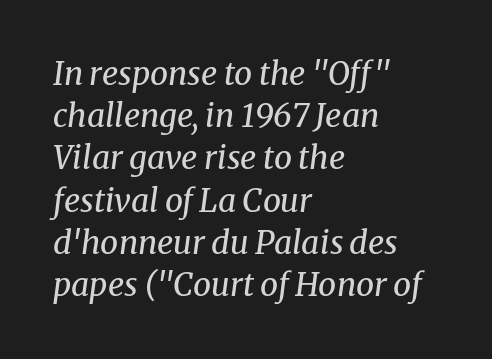
{"serif": "yes", "italic": "yes", "lean": "right", "slant_degrees": 8, "bold": "no", "weight": "regular", "width": "normal", "stroke_contrast": "medium", "x_height": "medium", "monospaced": "no", "underline": "no", "align": "left", "line_spacing": "normal", "line_spacing_ratio": 1.32, "letter_spacing": "normal", "letter_spacing_em": 0.0, "glyph_px": 32}
